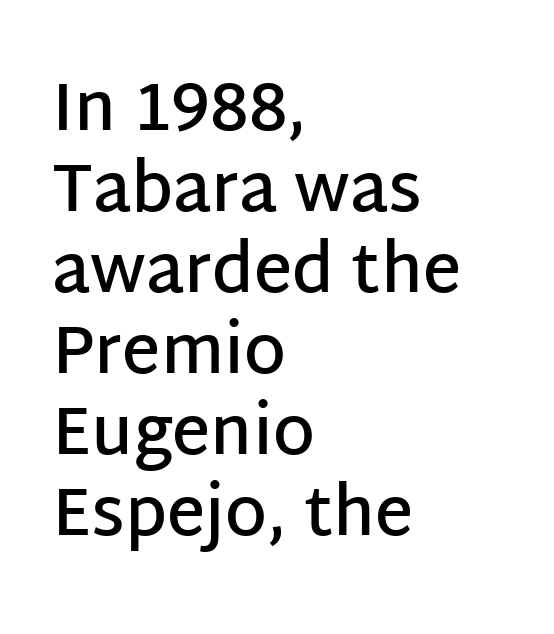
Q: Is the text bold? A: Semi-bold.
Q: Is the text italic (slanted)? A: No, it is upright.
Q: Is the typeface a serif or a sans-serif typeface? A: Sans-serif.
Q: Is the text underlined? A: No.
Q: How is the paragraph aligned? A: Left-aligned.
Q: Is the spacing between letters normal or unusually wide? A: Normal.
Q: Width (condensed, normal, or wide)? A: Normal.
Q: Stroke contrast? A: Low.
Q: x-height? A: Large.
Q: Monospaced? A: No.
